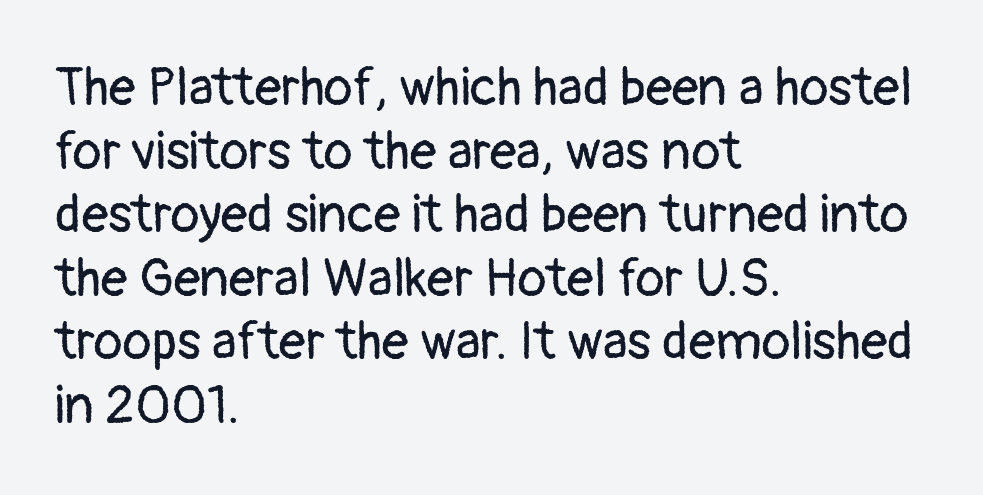
Short and long lines alike share a common starting point at left. The strokes carry an ordinary text weight at most. This rendering features lettering with no underline. These lines were composed using upright roman letters. Short note: letters normally spaced.
